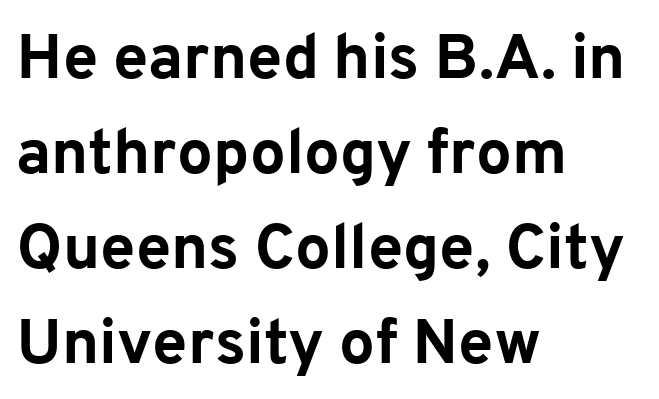
The image shows 63 px bold sans-serif type, upright; set left-aligned, normal line spacing (1.51x), normal letter spacing, not underlined; low stroke contrast and a medium x-height.
